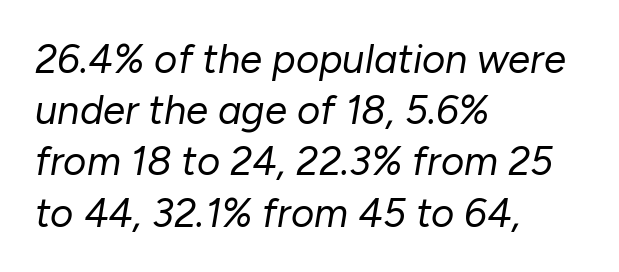
Q: Is the text bold? A: No.
Q: Is the text italic (slanted)? A: Yes, it leans right by about 10 degrees.
Q: Is the text underlined? A: No.
Q: How is the paragraph aligned? A: Left-aligned.
Q: Is the spacing between letters normal or unusually wide? A: Normal.
Q: Is the spacing between lines tight, normal or loose? A: Normal.
Q: Width (condensed, normal, or wide)? A: Normal.
Q: Stroke contrast? A: Low.
Q: x-height? A: Medium.
Q: Monospaced? A: No.
